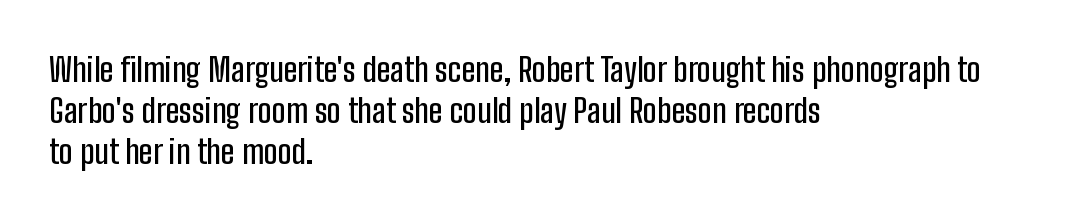
{"serif": "no", "italic": "no", "width": "condensed", "stroke_contrast": "low", "x_height": "medium", "monospaced": "no", "underline": "no", "align": "left", "line_spacing": "normal", "line_spacing_ratio": 1.25, "letter_spacing": "normal", "letter_spacing_em": 0.0, "glyph_px": 33}
